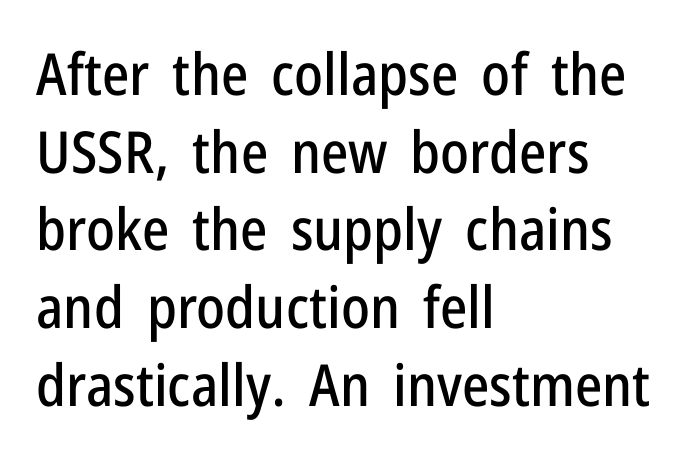
Is the block centered? No — it sits flush against the left margin. Italic: no, the glyphs are upright roman. Anything drawn beneath the words? Only blank space. One glance says typical: line gaps are just what's usual. Characters follow at the spacing the type designer built in. Letterform terminals end flat and unadorned throughout the passage.
